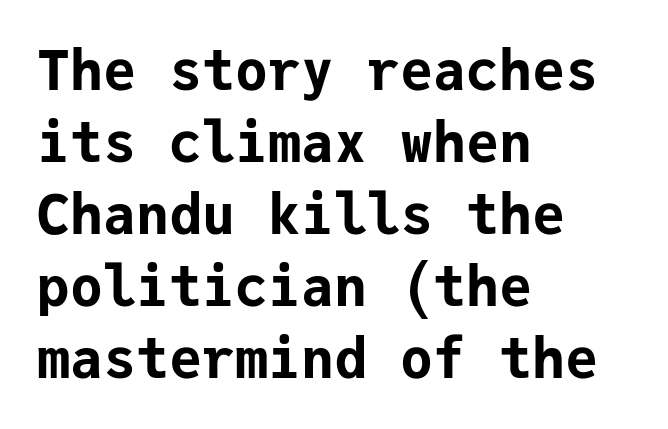
{"serif": "no", "italic": "no", "bold": "yes", "weight": "bold", "width": "normal", "stroke_contrast": "low", "x_height": "medium", "monospaced": "yes", "underline": "no", "align": "left", "line_spacing": "normal", "line_spacing_ratio": 1.31, "letter_spacing": "normal", "letter_spacing_em": 0.0, "glyph_px": 55}
